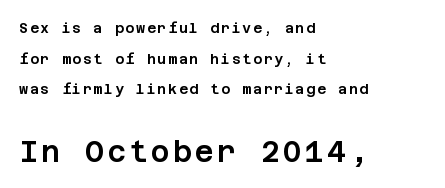
Q: Is the text italic (slanted)? A: No, it is upright.
Q: Is the typeface a serif or a sans-serif typeface? A: Sans-serif.
Q: Is the text underlined? A: No.
Q: How is the paragraph aligned? A: Left-aligned.
Q: Is the spacing between lines tight, normal or loose? A: Loose.
Q: Which block of text is set in a larger size, the first (top) or the second (bottom)? A: The second (bottom) one.
Q: Width (condensed, normal, or wide)? A: Normal.
Q: Stroke contrast? A: Low.
Q: x-height? A: Large.
